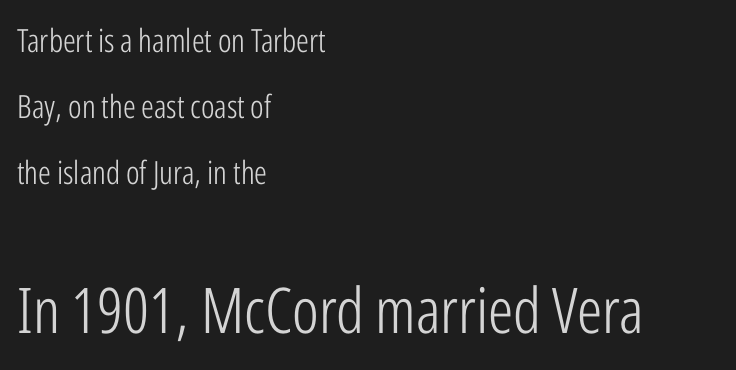
Is there much room between lines? Yes — plenty of vertical air separates them. Ascenders rise straight up at ninety degrees. The face used here is proportionally spaced, like ordinary book or web type. The strokes are not fattened; the text isn't bold. Short note: letters normally spaced.
